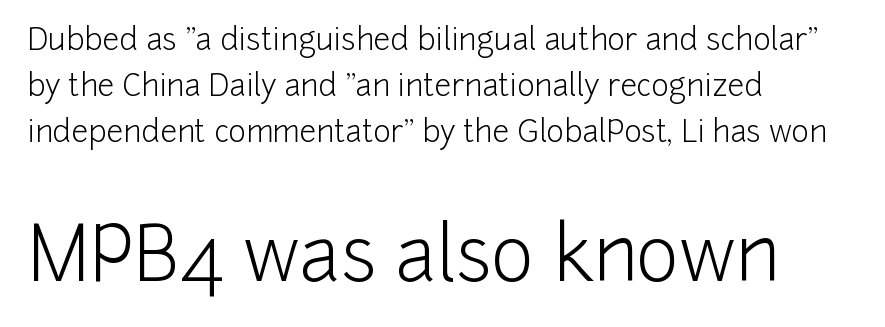
Looks like regular typesetting: each glyph gets only the width it needs. The lettering stays uniformly vertical, giving the passage a roman look. Letters have the restrained weight of plain body copy at most. Type without underlining. The designer gave the closing block more size than the opening block.
